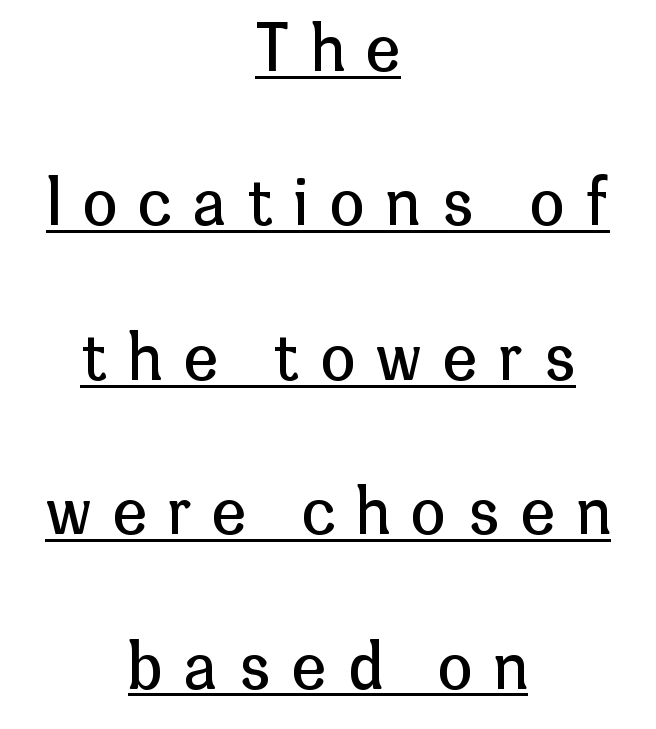
Q: Is the text bold? A: No.
Q: Is the text italic (slanted)? A: No, it is upright.
Q: Is the typeface a serif or a sans-serif typeface? A: Sans-serif.
Q: Is the text underlined? A: Yes.
Q: How is the paragraph aligned? A: Centered.
Q: Is the spacing between letters normal or unusually wide? A: Unusually wide.
Q: Is the spacing between lines tight, normal or loose? A: Loose.
Q: Width (condensed, normal, or wide)? A: Normal.
Q: Stroke contrast? A: Low.
Q: x-height? A: Medium.
Q: Monospaced? A: No.
